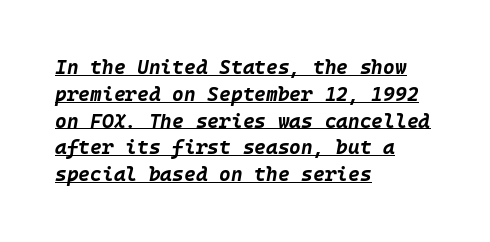
{"italic": "yes", "lean": "right", "slant_degrees": 10, "bold": "yes", "underline": "yes", "align": "left", "line_spacing": "normal", "line_spacing_ratio": 1.34, "letter_spacing": "normal", "letter_spacing_em": 0.0, "glyph_px": 20}
